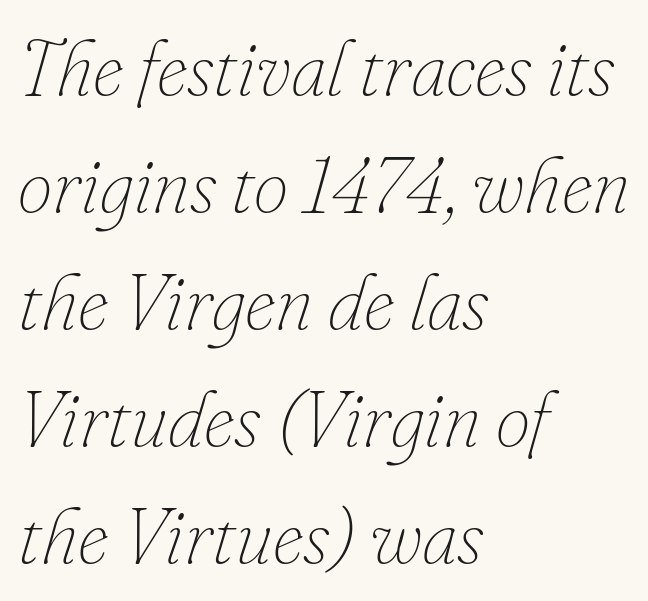
Q: Is the text bold? A: No.
Q: Is the text italic (slanted)? A: Yes, it leans right by about 16 degrees.
Q: Is the text underlined? A: No.
Q: How is the paragraph aligned? A: Left-aligned.
Q: Is the spacing between letters normal or unusually wide? A: Normal.
Q: Is the spacing between lines tight, normal or loose? A: Normal.
Q: Width (condensed, normal, or wide)? A: Normal.
Q: Stroke contrast? A: Low.
Q: x-height? A: Small.
Q: Monospaced? A: No.
